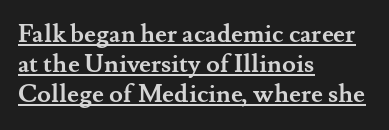
The image shows 25 px bold type, upright; set left-aligned, line spacing 1.21x, normal letter spacing, underlined.
